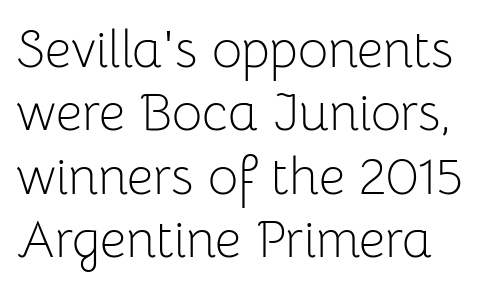
The image shows 52 px light sans-serif type, upright; set line spacing 1.22x, normal letter spacing, not underlined; low stroke contrast and a medium x-height.
